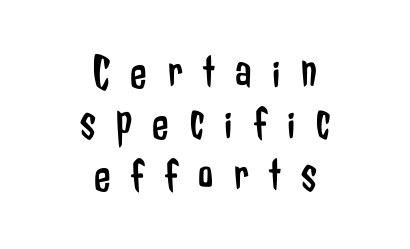
The image shows 48 px regular-weight, condensed sans-serif type, upright; set centered, tight line spacing (1.07x), unusually wide letter spacing (+0.43 em), not underlined; low stroke contrast and a medium x-height.
